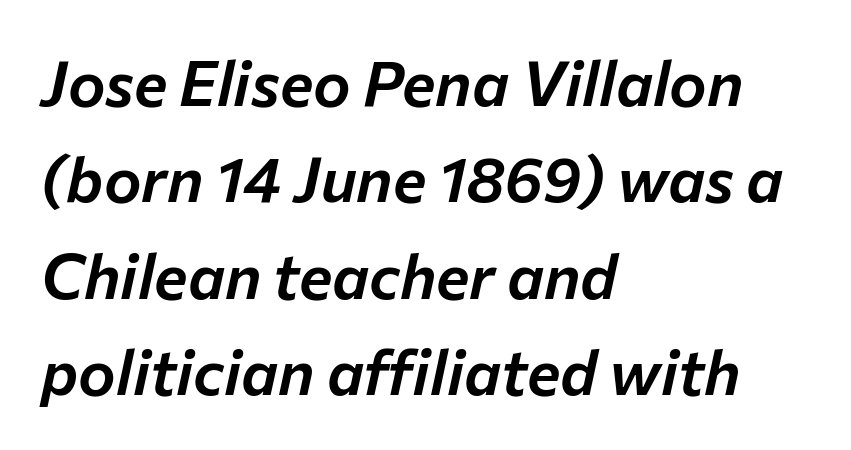
The image shows 63 px text type, italic (leaning right); set left-aligned, normal line spacing (1.53x), normal letter spacing, not underlined; low stroke contrast and a medium x-height.
